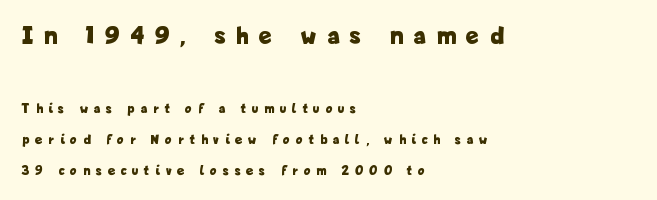
In this sample the first text group is rendered at the bigger scale. Bold? Absolutely — the strokes are thick and heavy. Horizontally, the lines are justified to the leading edge only. Bare-footed words on every line. If you measured baseline to baseline, you'd find a long distance. The typography opts for an upright posture over an oblique one.
